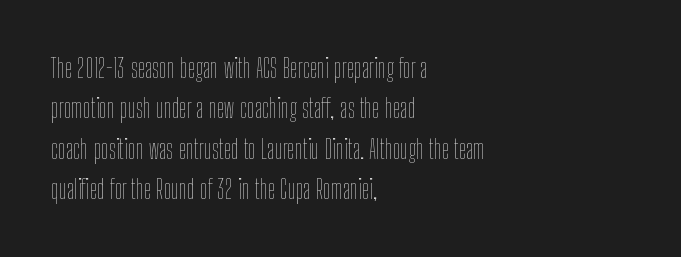
{"italic": "no", "bold": "no", "underline": "no", "align": "left", "line_spacing": "normal", "line_spacing_ratio": 1.5, "letter_spacing": "normal", "letter_spacing_em": 0.0, "glyph_px": 27}
